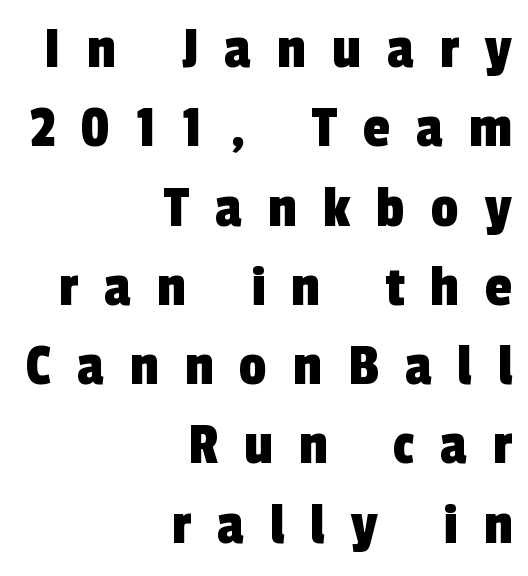
The image shows 61 px condensed sans-serif type; set right-aligned, normal line spacing (1.3x), unusually wide letter spacing (+0.43 em), not underlined; a medium x-height.
